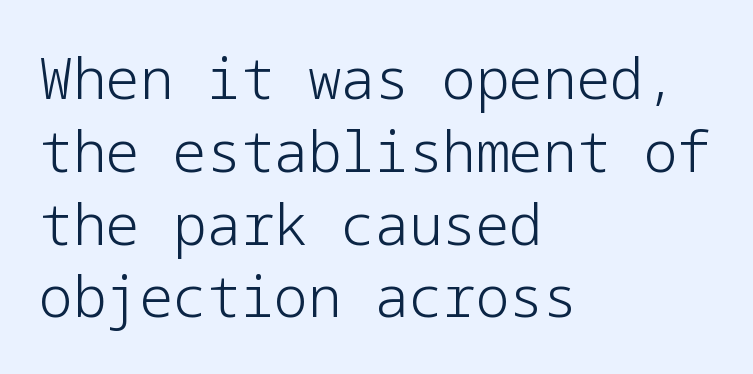
The image shows 56 px light sans-serif type, upright; set left-aligned, normal line spacing (1.3x), normal letter spacing, not underlined; low stroke contrast and a medium x-height.
